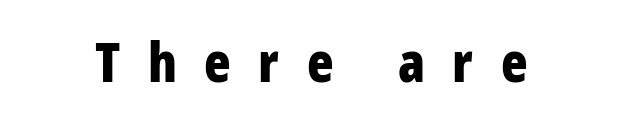
The image shows 55 px bold, condensed sans-serif type, upright; set unusually wide letter spacing (+0.5 em), not underlined; low stroke contrast and a medium x-height.
